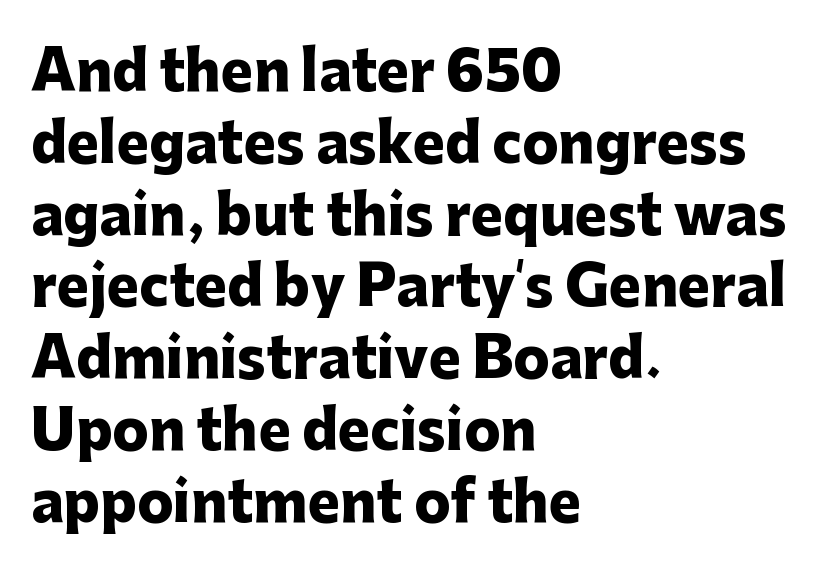
A bare baseline throughout the passage. Quick note: not italic, upright. Does the copy run flush right? No — it runs flush left. Each word holds together tightly as a unit, with standard inter-letter gaps. Regular leading.
